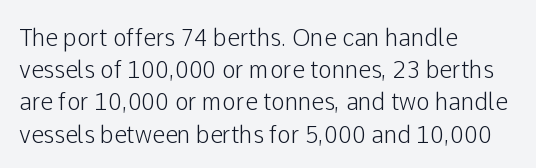
{"italic": "no", "underline": "no", "align": "left", "line_spacing": "normal", "line_spacing_ratio": 1.4, "letter_spacing": "normal", "letter_spacing_em": 0.0, "glyph_px": 23}
